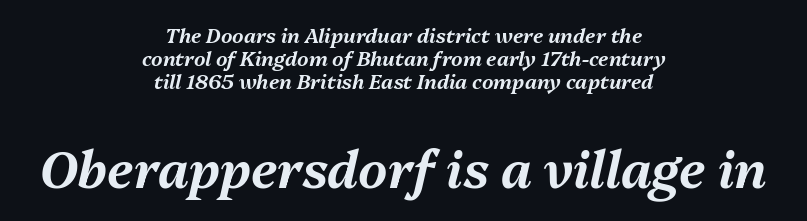
The image shows 51 px text type, italic (leaning right); set centered, tight line spacing (1.15x), normal letter spacing, not underlined; the second (bottom) block is 2.55x larger; medium stroke contrast and a medium x-height.
